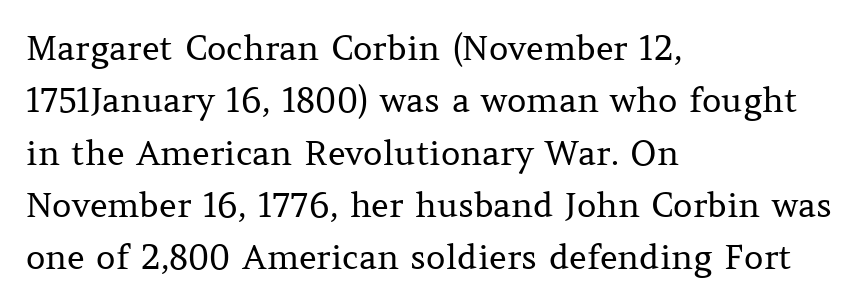
{"serif": "yes", "italic": "no", "bold": "no", "weight": "regular", "width": "normal", "stroke_contrast": "medium", "x_height": "medium", "monospaced": "no", "underline": "no", "align": "left", "line_spacing": "normal", "line_spacing_ratio": 1.54, "letter_spacing": "normal", "letter_spacing_em": 0.0, "glyph_px": 34}
